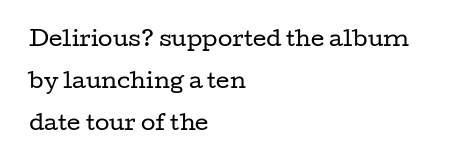
The image shows 21 px text type, upright; set left-aligned, loose line spacing (2.0x), normal letter spacing, not underlined.
